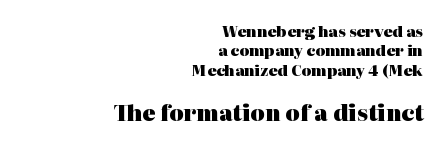
The image shows 22 px bold type, upright; set right-aligned, normal line spacing (1.29x), normal letter spacing, not underlined; the second (bottom) block is 1.47x larger.
